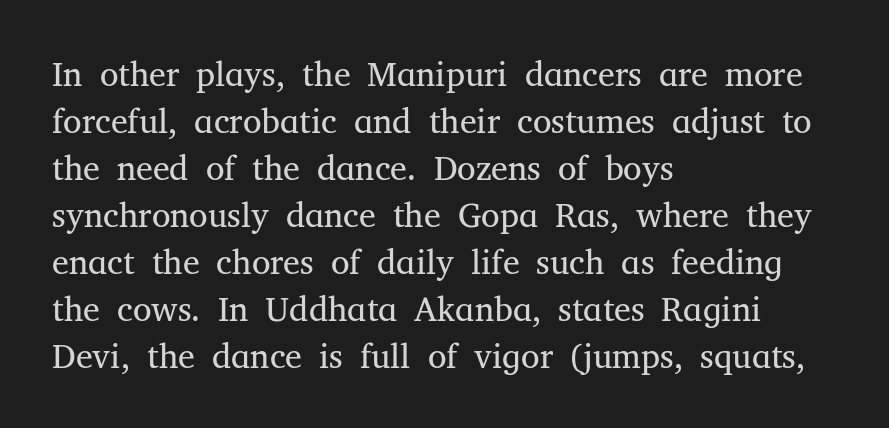
The image shows 34 px regular-weight serif type, upright; set left-aligned, normal line spacing (1.38x), normal letter spacing, not underlined; medium stroke contrast and a medium x-height.
